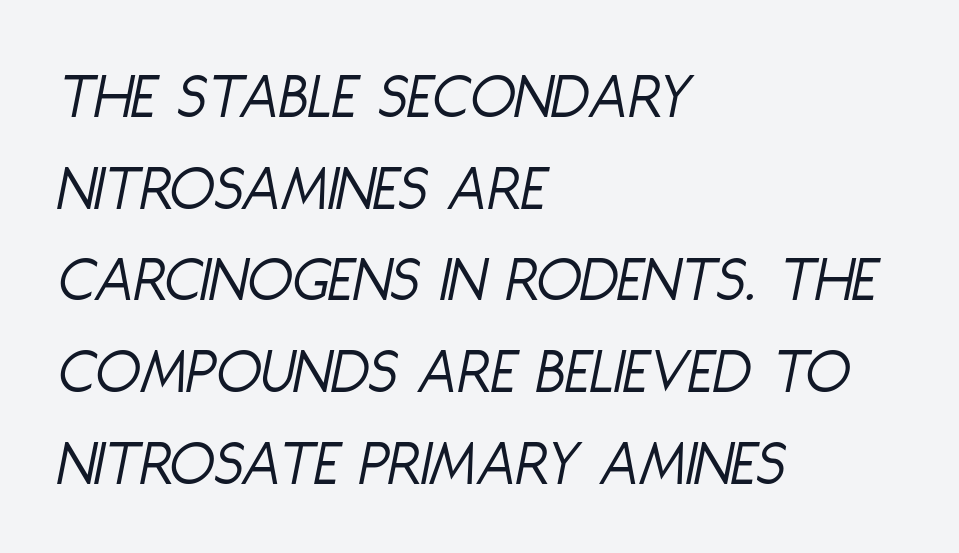
Looking at the ascenders, they clearly lean. The rendering uses natural spacing where letterforms have individual widths. Each new line begins a customary step beneath the previous one. These lines keep a tight, regular rhythm from letter to letter.
